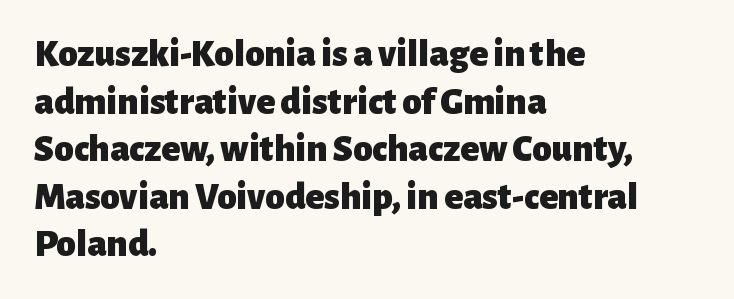
Style check: upright. Tracking value appears to be zero — textbook default spacing. The face used here has the dense, thick strokes of a bold. The gap between lines stays unmarked. The passage shown is typed in a proportional face where columns would drift. Typographically, this falls in the sans-serif category.
